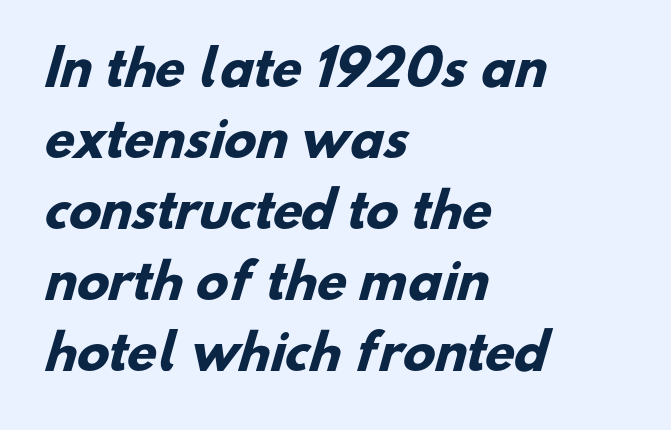
Q: Is the text bold? A: Yes.
Q: Is the typeface a serif or a sans-serif typeface? A: Sans-serif.
Q: Is the text underlined? A: No.
Q: How is the paragraph aligned? A: Left-aligned.
Q: Is the spacing between letters normal or unusually wide? A: Normal.
Q: Is the spacing between lines tight, normal or loose? A: Normal.
Q: Width (condensed, normal, or wide)? A: Normal.
Q: Stroke contrast? A: Low.
Q: x-height? A: Small.
Q: Monospaced? A: No.
